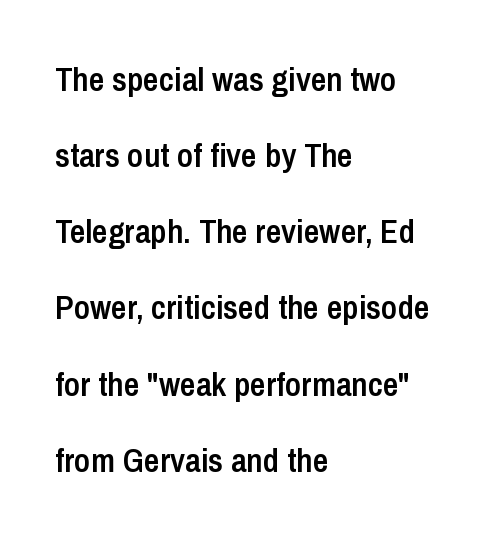
In terms of letterform style, serifs are entirely absent. You could not count columns in this text — the font is proportionally spaced. A bit beefed up — I'd call it semibold rather than bold. These lines are set flush left with a ragged right edge. This is roman type, the default non-slanted kind. This rendering features lettering with no underline.
